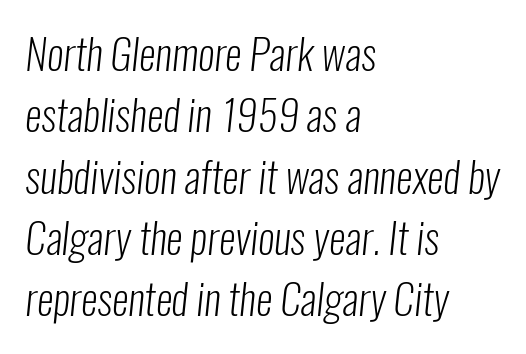
The image shows 42 px light, condensed sans-serif type; set left-aligned, normal line spacing (1.46x), normal letter spacing, not underlined; low stroke contrast and a medium x-height.
